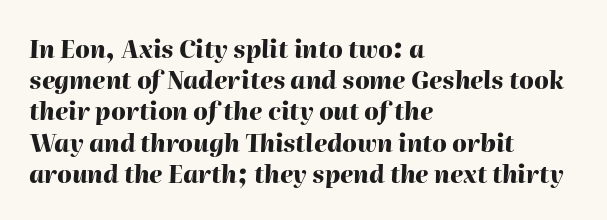
The image shows 24 px bold type, italic (leaning right); set left-aligned, normal line spacing (1.3x), normal letter spacing, not underlined.
